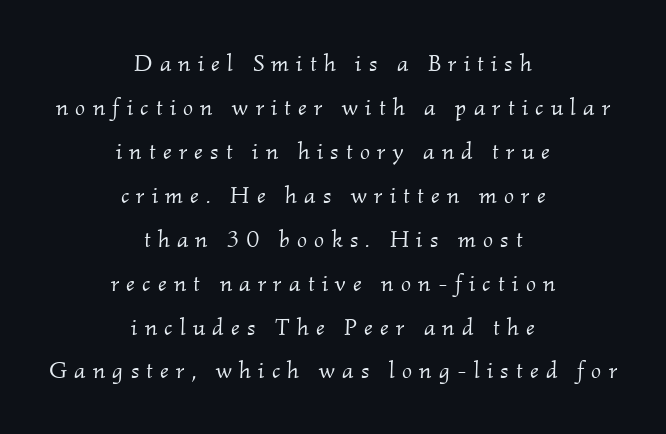
{"italic": "yes", "lean": "right", "slant_degrees": 2, "bold": "no", "underline": "no", "align": "center", "line_spacing_ratio": 1.83, "letter_spacing": "wide", "letter_spacing_em": 0.3, "glyph_px": 24}
